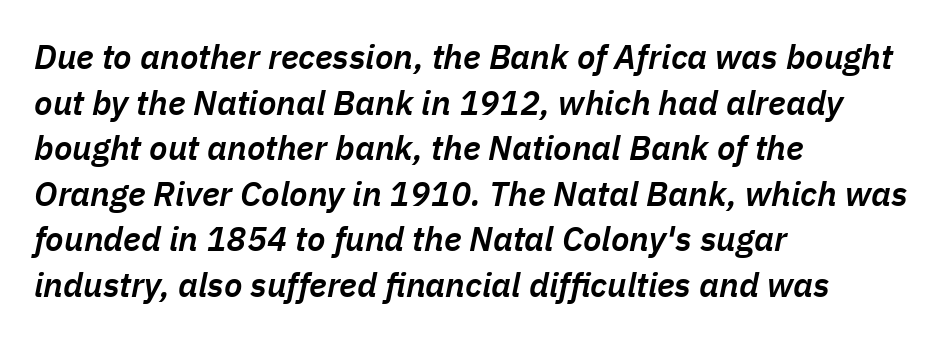
Glance below the letters and you will spot only blank space. Students, observe: this is what conventionally led text looks like. Strokes here are thickened, but only to semibold level. These lines are rendered in a variable-pitch font.
